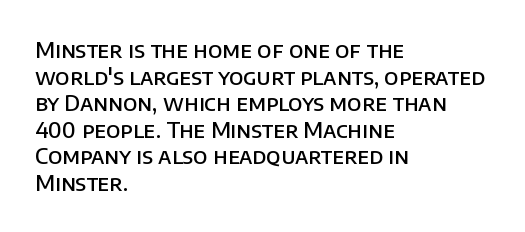
{"italic": "no", "bold": "semi", "underline": "no", "align": "left", "line_spacing_ratio": 1.21, "letter_spacing": "normal", "letter_spacing_em": 0.0, "glyph_px": 22}
